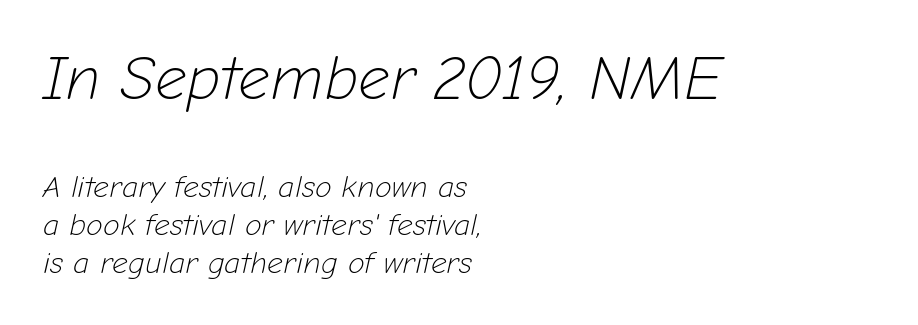
Q: Is the text bold? A: No.
Q: Is the text italic (slanted)? A: Yes, it leans right by about 12 degrees.
Q: Is the text underlined? A: No.
Q: How is the paragraph aligned? A: Left-aligned.
Q: Is the spacing between letters normal or unusually wide? A: Normal.
Q: Which block of text is set in a larger size, the first (top) or the second (bottom)? A: The first (top) one.
Q: Width (condensed, normal, or wide)? A: Normal.
Q: Stroke contrast? A: Low.
Q: x-height? A: Medium.
Q: Monospaced? A: No.
